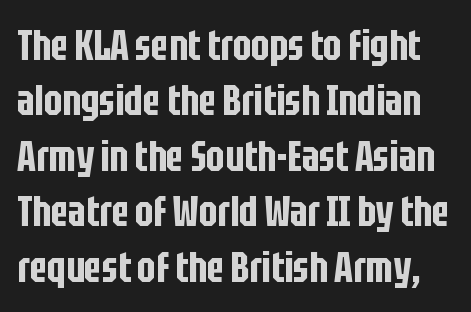
{"serif": "no", "italic": "no", "width": "condensed", "stroke_contrast": "low", "x_height": "large", "monospaced": "no", "underline": "no", "line_spacing": "normal", "line_spacing_ratio": 1.29, "letter_spacing": "normal", "letter_spacing_em": 0.0, "glyph_px": 43}
